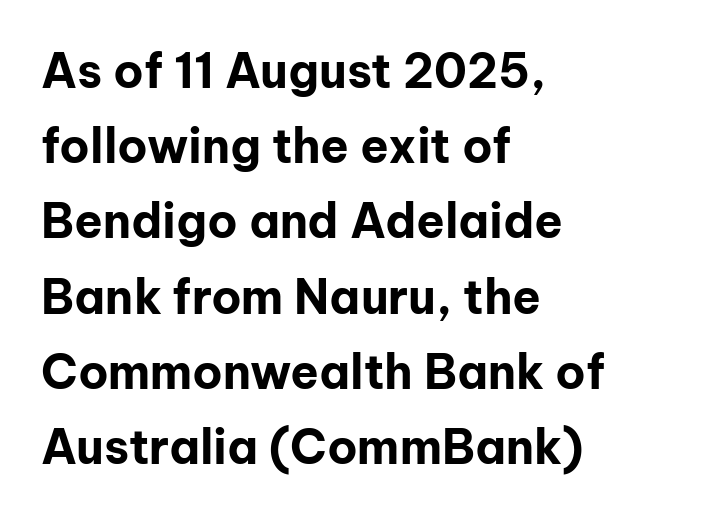
{"serif": "no", "italic": "no", "bold": "yes", "weight": "bold", "width": "normal", "stroke_contrast": "low", "x_height": "medium", "monospaced": "no", "underline": "no", "align": "left", "line_spacing": "normal", "line_spacing_ratio": 1.6, "letter_spacing": "normal", "letter_spacing_em": 0.0, "glyph_px": 47}
